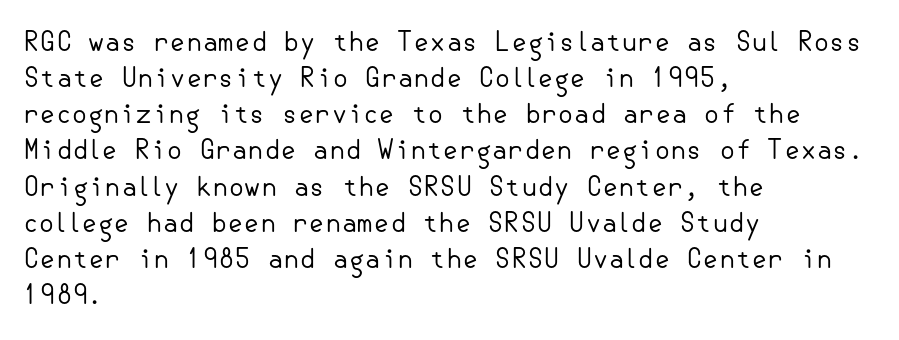
The image shows 26 px text type, upright; set left-aligned, normal line spacing (1.39x), normal letter spacing, not underlined.
